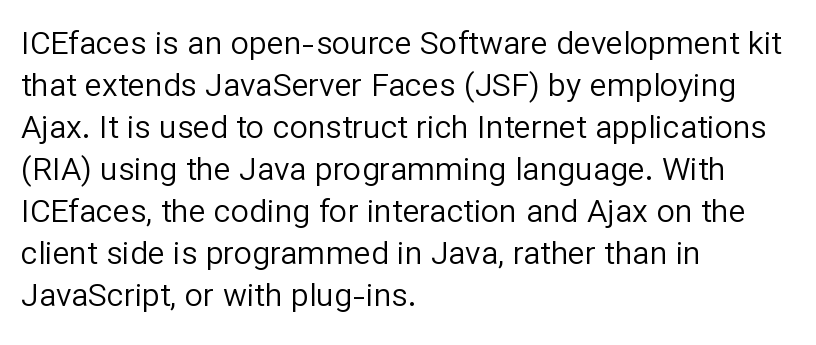
{"serif": "no", "italic": "no", "bold": "no", "weight": "regular", "width": "normal", "stroke_contrast": "low", "x_height": "medium", "monospaced": "no", "underline": "no", "align": "left", "line_spacing": "normal", "line_spacing_ratio": 1.31, "letter_spacing": "normal", "letter_spacing_em": 0.0, "glyph_px": 32}
